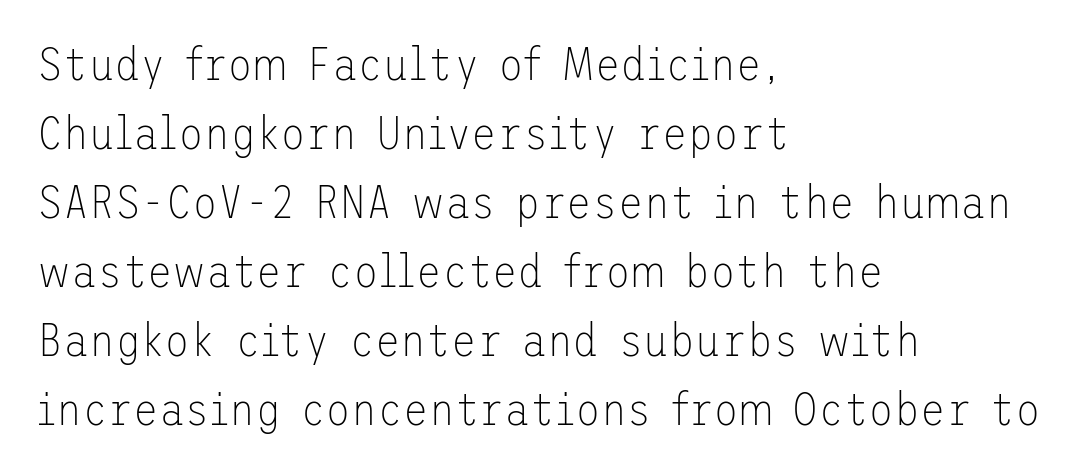
The image shows 47 px thin sans-serif type, upright; set left-aligned, normal line spacing (1.47x), normal letter spacing, not underlined; low stroke contrast and a medium x-height.
